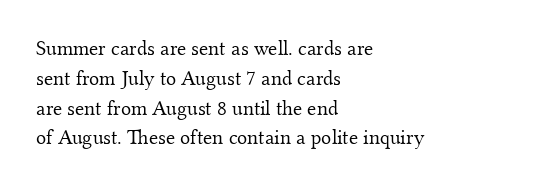
The image shows 21 px text type, upright; set left-aligned, normal line spacing (1.42x), normal letter spacing, not underlined.
